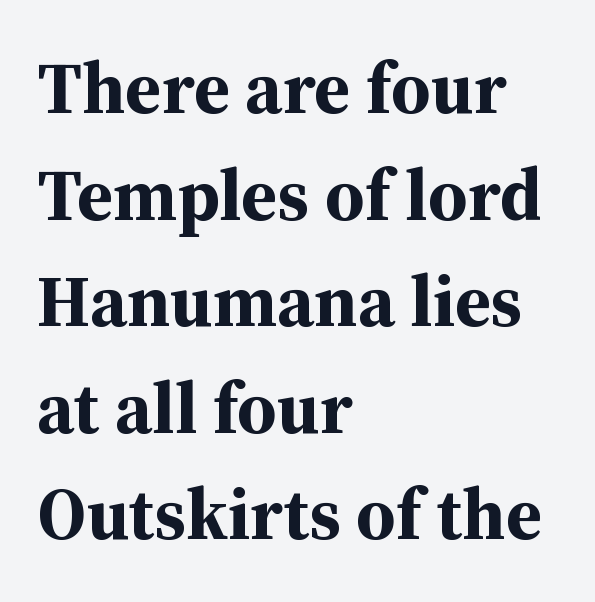
Q: Is the text bold? A: Yes.
Q: Is the text italic (slanted)? A: No, it is upright.
Q: Is the typeface a serif or a sans-serif typeface? A: Serif.
Q: Is the text underlined? A: No.
Q: How is the paragraph aligned? A: Left-aligned.
Q: Is the spacing between letters normal or unusually wide? A: Normal.
Q: Is the spacing between lines tight, normal or loose? A: Normal.
Q: Width (condensed, normal, or wide)? A: Normal.
Q: Stroke contrast? A: Medium.
Q: x-height? A: Medium.
Q: Monospaced? A: No.
